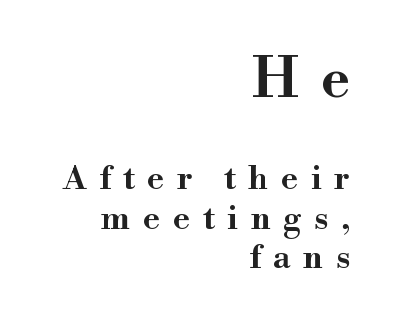
Q: Is the text italic (slanted)? A: No, it is upright.
Q: Is the typeface a serif or a sans-serif typeface? A: Serif.
Q: Is the text underlined? A: No.
Q: How is the paragraph aligned? A: Right-aligned.
Q: Is the spacing between letters normal or unusually wide? A: Unusually wide.
Q: Which block of text is set in a larger size, the first (top) or the second (bottom)? A: The first (top) one.
Q: Width (condensed, normal, or wide)? A: Wide.
Q: Stroke contrast? A: High.
Q: x-height? A: Small.
Q: Monospaced? A: No.
